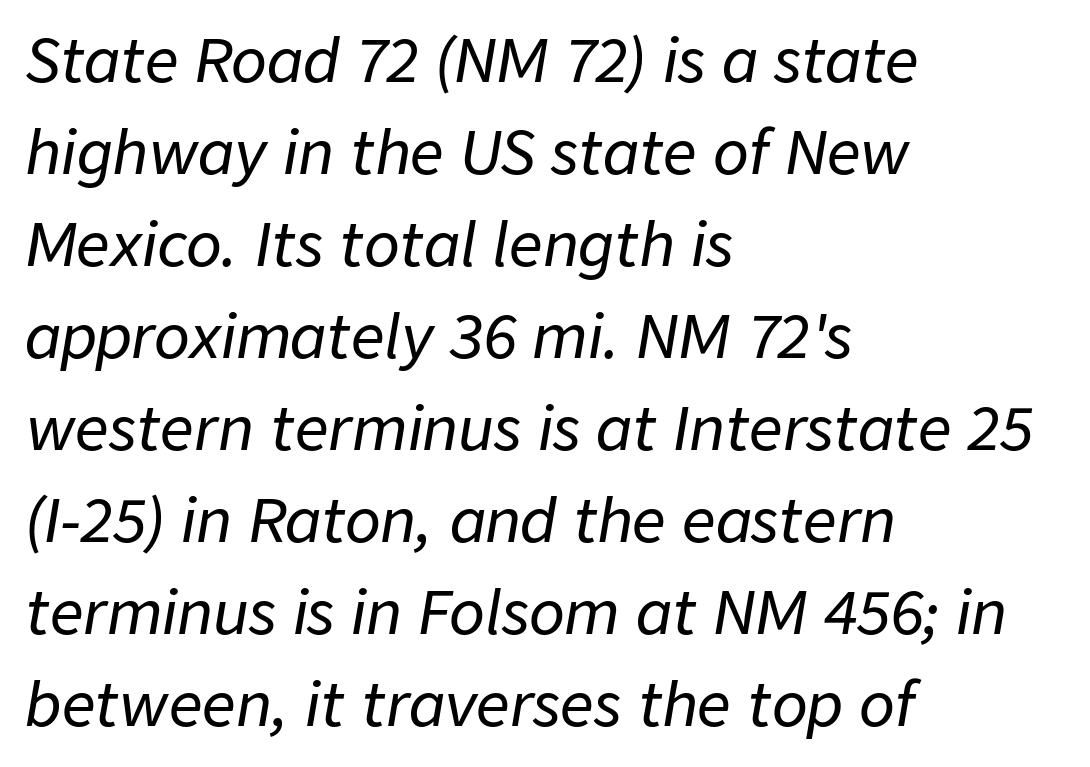
{"italic": "yes", "lean": "right", "slant_degrees": 9, "width": "normal", "stroke_contrast": "low", "x_height": "medium", "monospaced": "no", "underline": "no", "align": "left", "line_spacing": "normal", "line_spacing_ratio": 1.56, "letter_spacing": "normal", "letter_spacing_em": 0.0, "glyph_px": 59}
